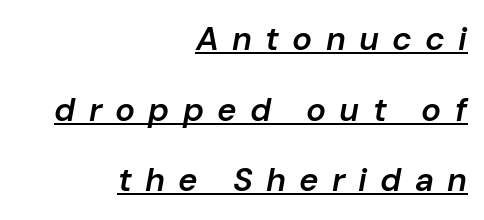
{"italic": "yes", "lean": "right", "slant_degrees": 10, "bold": "semi", "weight": "semibold", "width": "normal", "stroke_contrast": "low", "x_height": "medium", "monospaced": "no", "underline": "yes", "align": "right", "line_spacing": "loose", "line_spacing_ratio": 2.14, "letter_spacing": "wide", "letter_spacing_em": 0.4, "glyph_px": 33}
